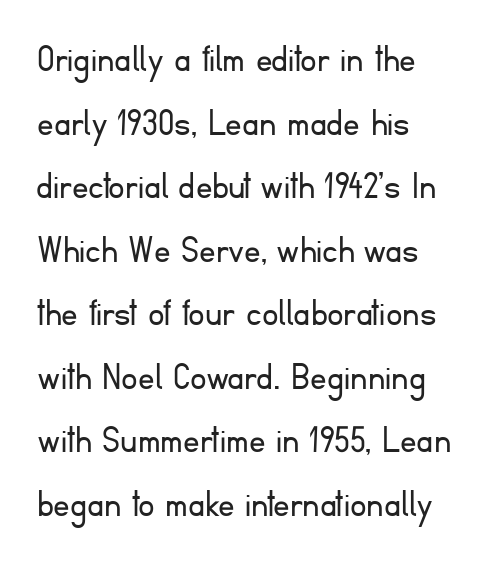
Q: Is the text bold? A: No.
Q: Is the text italic (slanted)? A: No, it is upright.
Q: Is the typeface a serif or a sans-serif typeface? A: Sans-serif.
Q: Is the text underlined? A: No.
Q: How is the paragraph aligned? A: Left-aligned.
Q: Is the spacing between letters normal or unusually wide? A: Normal.
Q: Is the spacing between lines tight, normal or loose? A: Normal.
Q: Width (condensed, normal, or wide)? A: Normal.
Q: Stroke contrast? A: Low.
Q: x-height? A: Small.
Q: Monospaced? A: No.
